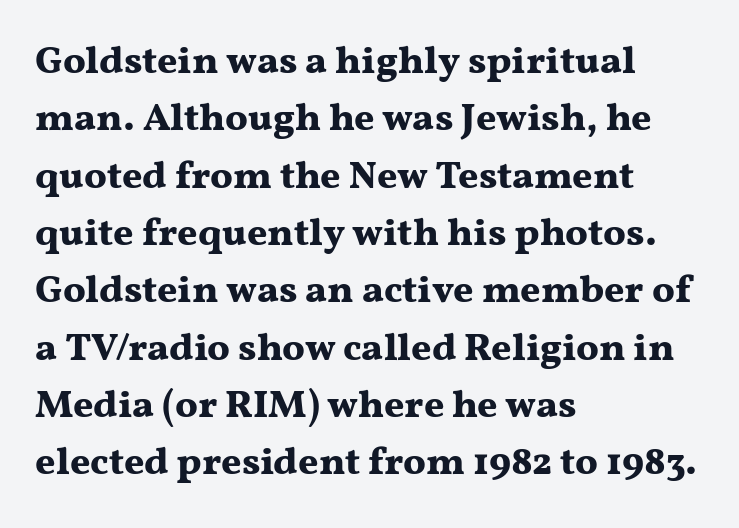
Words float on clear page, feet unadorned. The line texture is even and compact thanks to regular tracking. The lines in this sample share a left origin and differ only in where they stop. I'd call this a serif setting — the letters wear small feet. Compared with typical paragraphs, the rows here are spaced about the same. Every stem runs plumb, perpendicular to the baseline.
